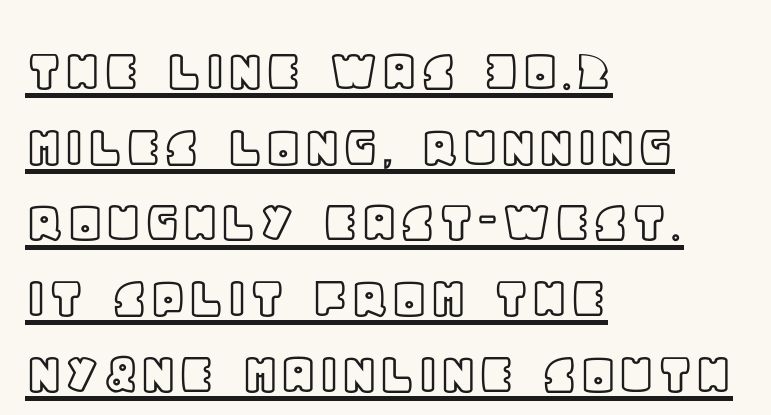
{"italic": "no", "width": "normal", "x_height": "large", "monospaced": "no", "underline": "yes", "align": "left", "line_spacing_ratio": 1.22, "letter_spacing": "normal", "letter_spacing_em": 0.0, "glyph_px": 62}
